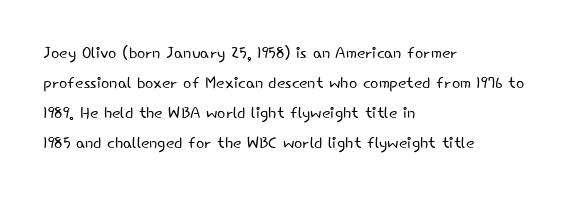
{"italic": "no", "bold": "no", "underline": "no", "align": "left", "line_spacing": "normal", "line_spacing_ratio": 1.36, "letter_spacing": "normal", "letter_spacing_em": 0.0, "glyph_px": 22}
